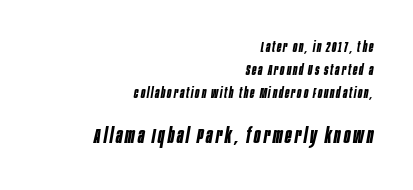
The image shows 21 px bold type, italic (leaning right); set right-aligned, normal line spacing (1.65x), not underlined; the second (bottom) block is 1.5x larger.
